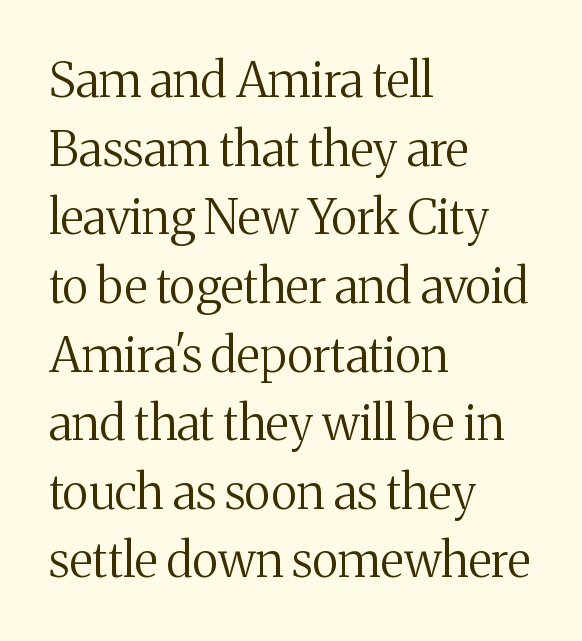
The image shows 48 px regular-weight serif type, upright; set left-aligned, normal line spacing (1.43x), normal letter spacing, not underlined; medium stroke contrast and a medium x-height.
